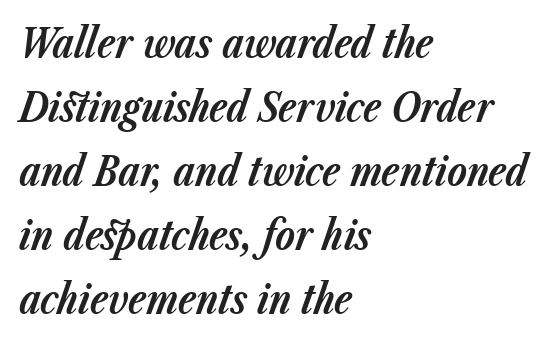
Q: Is the text bold? A: Yes.
Q: Is the text italic (slanted)? A: Yes, it leans right by about 23 degrees.
Q: Is the text underlined? A: No.
Q: How is the paragraph aligned? A: Left-aligned.
Q: Is the spacing between letters normal or unusually wide? A: Normal.
Q: Is the spacing between lines tight, normal or loose? A: Normal.
Q: Width (condensed, normal, or wide)? A: Normal.
Q: Stroke contrast? A: Low.
Q: x-height? A: Medium.
Q: Monospaced? A: No.
